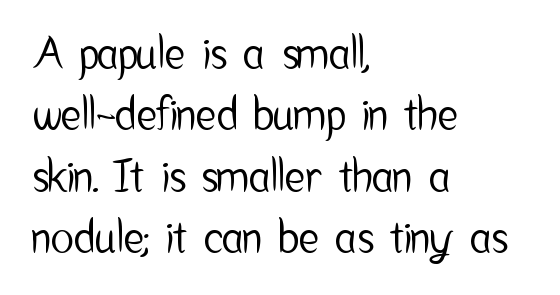
{"serif": "no", "italic": "no", "width": "condensed", "stroke_contrast": "low", "x_height": "medium", "monospaced": "no", "underline": "no", "align": "left", "line_spacing": "normal", "line_spacing_ratio": 1.43, "letter_spacing": "normal", "letter_spacing_em": 0.0, "glyph_px": 43}
